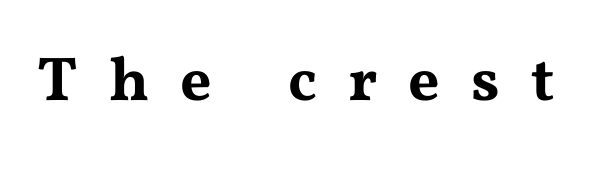
The image shows 62 px wide serif type, upright; set unusually wide letter spacing (+0.5 em), not underlined; medium stroke contrast and a medium x-height.
